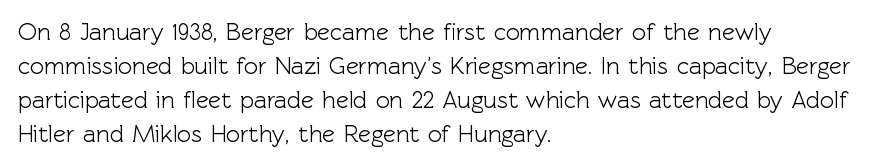
Each word holds together tightly as a unit, with standard inter-letter gaps. Horizontally, the lines are justified to the leading edge only. Check the space under the baseline: it is left empty. Leading matches the norm, producing a regular column.
